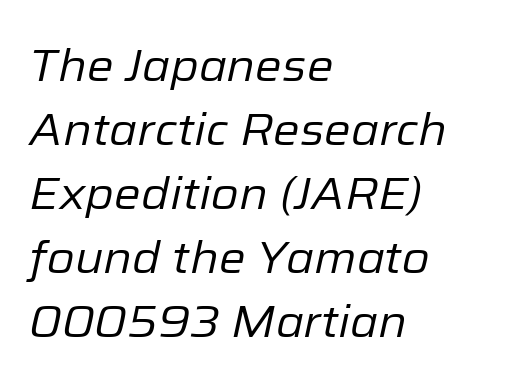
Q: Is the text bold? A: No.
Q: Is the text italic (slanted)? A: Yes, it leans right by about 12 degrees.
Q: Is the text underlined? A: No.
Q: How is the paragraph aligned? A: Left-aligned.
Q: Is the spacing between letters normal or unusually wide? A: Normal.
Q: Is the spacing between lines tight, normal or loose? A: Normal.
Q: Width (condensed, normal, or wide)? A: Normal.
Q: Stroke contrast? A: Low.
Q: x-height? A: Medium.
Q: Monospaced? A: No.
